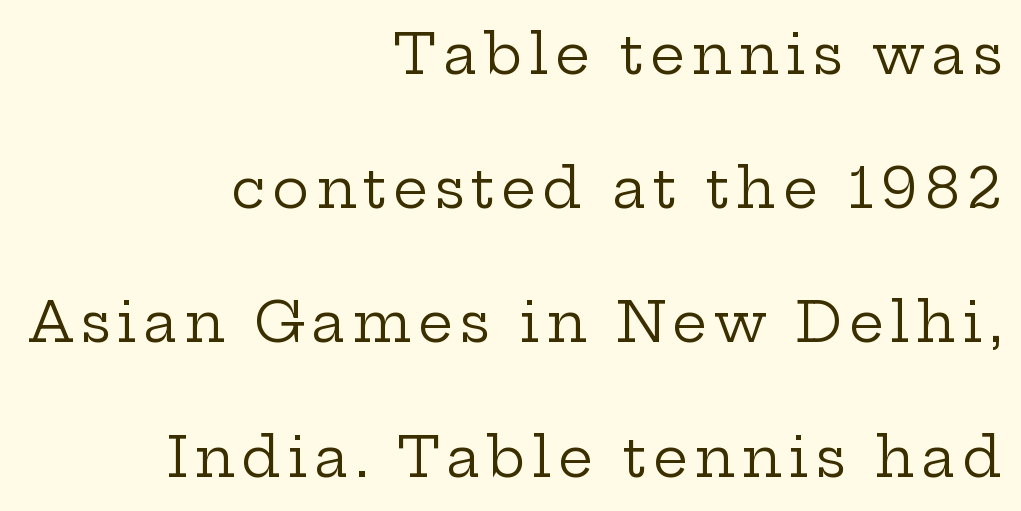
{"serif": "yes", "italic": "no", "bold": "no", "weight": "regular", "width": "wide", "stroke_contrast": "low", "x_height": "medium", "monospaced": "no", "underline": "no", "align": "right", "line_spacing": "loose", "line_spacing_ratio": 2.44, "glyph_px": 55}
